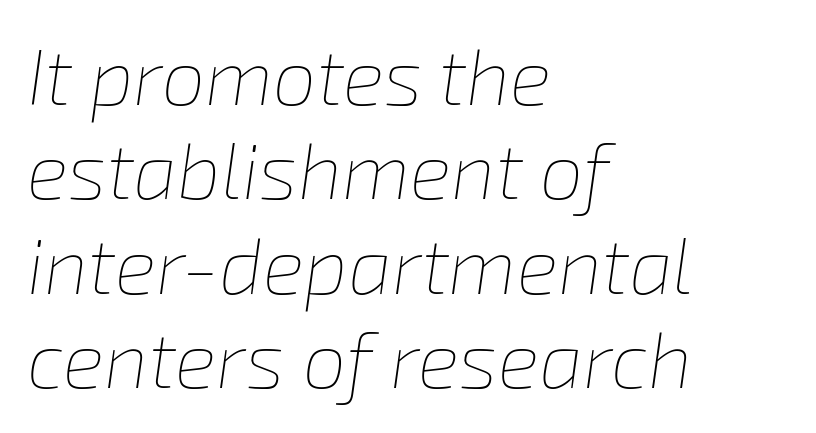
{"italic": "yes", "lean": "right", "slant_degrees": 8, "bold": "no", "weight": "thin", "width": "normal", "stroke_contrast": "low", "x_height": "medium", "monospaced": "no", "underline": "no", "align": "left", "line_spacing_ratio": 1.21, "letter_spacing": "normal", "letter_spacing_em": 0.0, "glyph_px": 78}
